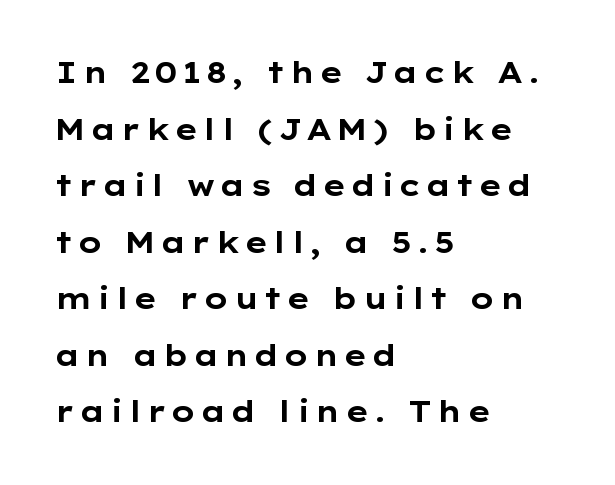
Any mark beneath the type? The region is blank. Strokes here are thick enough to call this a true bold. Note the varied advance widths — an 'i' is clearly narrower than an 'm'. Where is the straight margin? On the left.
